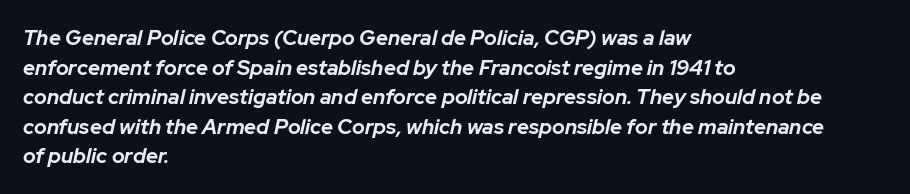
{"italic": "yes", "lean": "right", "slant_degrees": 12, "bold": "yes", "underline": "no", "align": "left", "line_spacing": "normal", "line_spacing_ratio": 1.41, "letter_spacing": "normal", "letter_spacing_em": 0.0, "glyph_px": 21}
